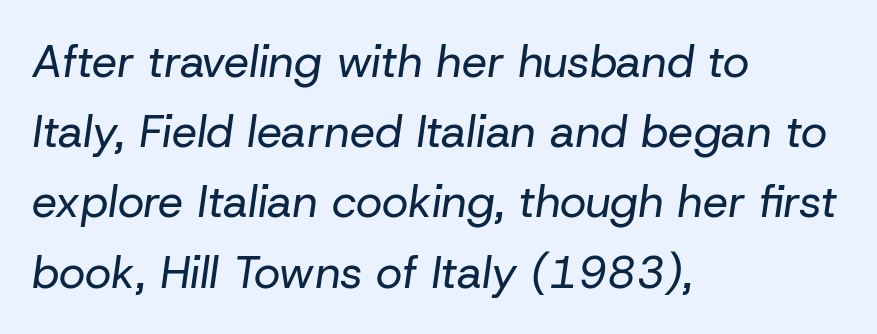
Italic? Definitely — the glyphs are oblique. If you drew a ruler down the left edge, every line would touch it. Is this a fixed-width face? No — the glyphs have proportional, varying widths. Each word holds together tightly as a unit, with standard inter-letter gaps.
